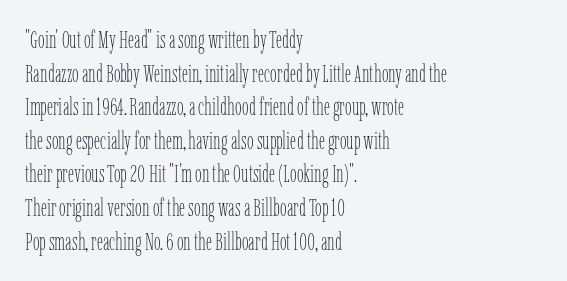
The image shows 24 px text type, upright; set left-aligned, normal line spacing (1.4x), normal letter spacing, not underlined.
